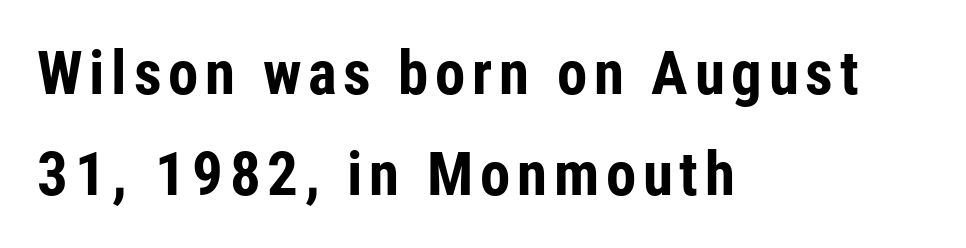
{"serif": "no", "italic": "no", "bold": "yes", "weight": "bold", "width": "condensed", "stroke_contrast": "low", "x_height": "medium", "monospaced": "no", "underline": "no", "align": "left", "line_spacing": "normal", "line_spacing_ratio": 1.66, "glyph_px": 61}
